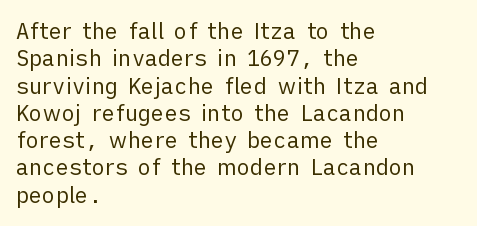
Rendered with straight, roman letterforms. Weight: not bold — regular or lighter. Words appear dense and cohesive because spacing is normal. Horizontal alignment here is leftward, the default for most running prose. A clean baseline with only descenders dipping below it.
